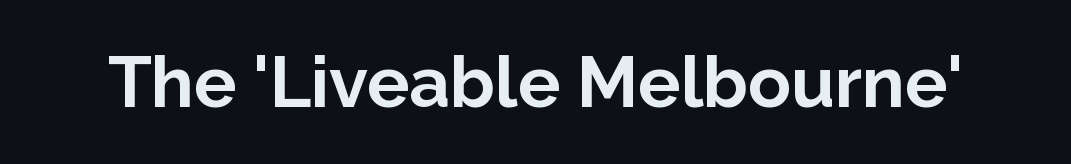
The image shows 71 px bold sans-serif type, upright; set normal letter spacing, not underlined; low stroke contrast and a medium x-height.
